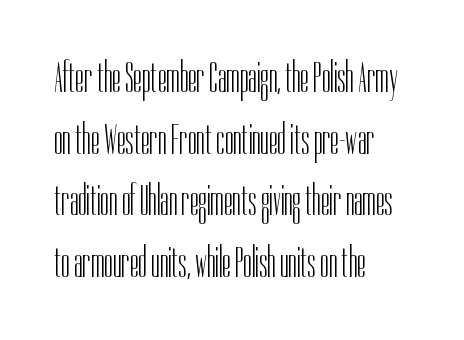
Q: Is the text bold? A: No.
Q: Is the text italic (slanted)? A: No, it is upright.
Q: Is the typeface a serif or a sans-serif typeface? A: Sans-serif.
Q: Is the text underlined? A: No.
Q: How is the paragraph aligned? A: Left-aligned.
Q: Is the spacing between letters normal or unusually wide? A: Normal.
Q: Is the spacing between lines tight, normal or loose? A: Normal.
Q: Width (condensed, normal, or wide)? A: Condensed.
Q: Stroke contrast? A: Low.
Q: x-height? A: Medium.
Q: Monospaced? A: No.
